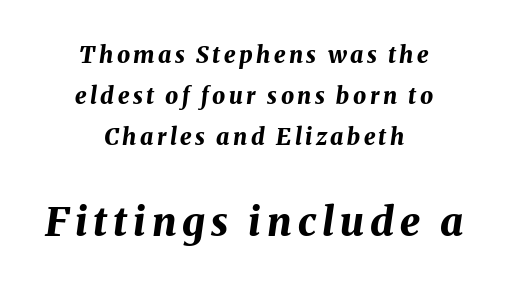
Q: Is the text bold? A: Yes.
Q: Is the text italic (slanted)? A: Yes, it leans right by about 8 degrees.
Q: Is the text underlined? A: No.
Q: How is the paragraph aligned? A: Centered.
Q: Which block of text is set in a larger size, the first (top) or the second (bottom)? A: The second (bottom) one.
Q: Width (condensed, normal, or wide)? A: Normal.
Q: Stroke contrast? A: Medium.
Q: x-height? A: Medium.
Q: Monospaced? A: No.
